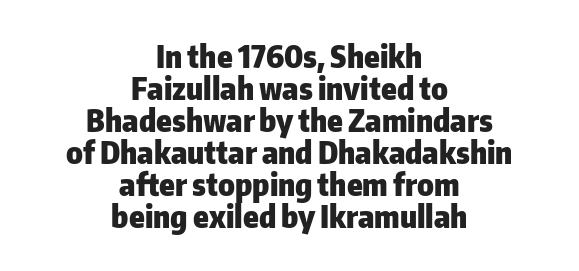
Q: Is the text bold? A: Yes.
Q: Is the text italic (slanted)? A: No, it is upright.
Q: Is the typeface a serif or a sans-serif typeface? A: Sans-serif.
Q: Is the text underlined? A: No.
Q: How is the paragraph aligned? A: Centered.
Q: Is the spacing between letters normal or unusually wide? A: Normal.
Q: Is the spacing between lines tight, normal or loose? A: Tight.
Q: Width (condensed, normal, or wide)? A: Normal.
Q: Stroke contrast? A: Low.
Q: x-height? A: Medium.
Q: Monospaced? A: No.
